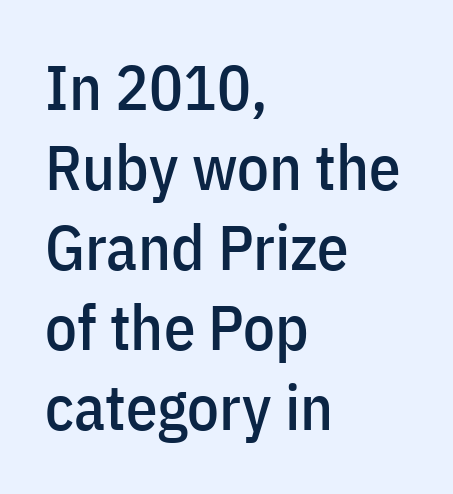
{"serif": "no", "italic": "no", "width": "condensed", "stroke_contrast": "low", "x_height": "medium", "monospaced": "no", "underline": "no", "align": "left", "line_spacing": "normal", "line_spacing_ratio": 1.27, "letter_spacing": "normal", "letter_spacing_em": 0.0, "glyph_px": 63}
